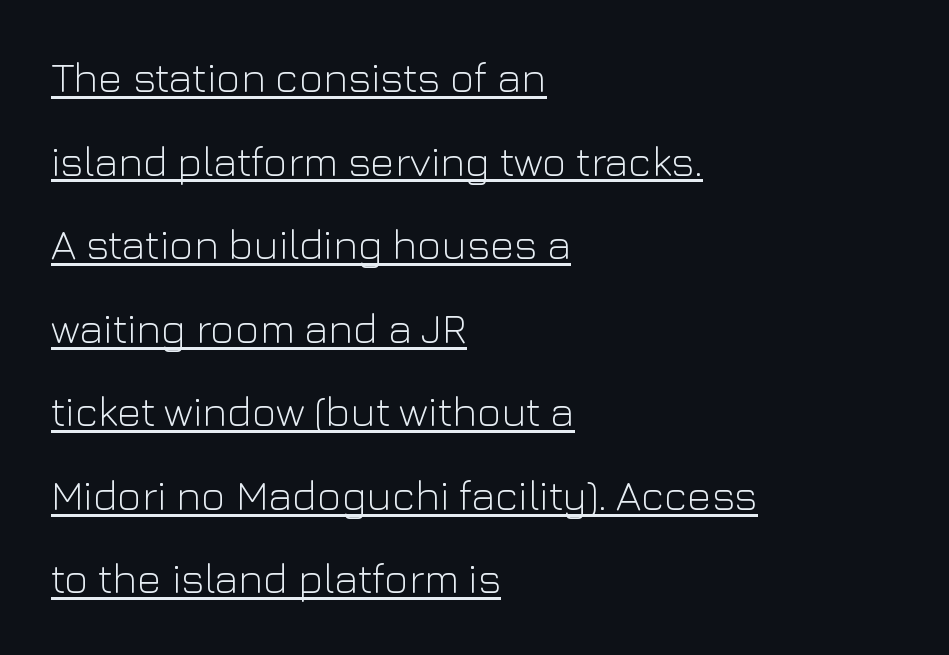
The image shows 42 px light sans-serif type, upright; set left-aligned, loose line spacing (1.99x), normal letter spacing, underlined; low stroke contrast and a medium x-height.
